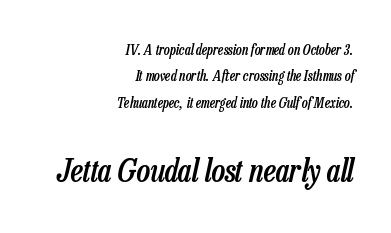
The image shows 32 px semibold, condensed type, italic (leaning right); set right-aligned, line spacing 1.89x, normal letter spacing, not underlined; the second (bottom) block is 2.29x larger; low stroke contrast and a medium x-height.
